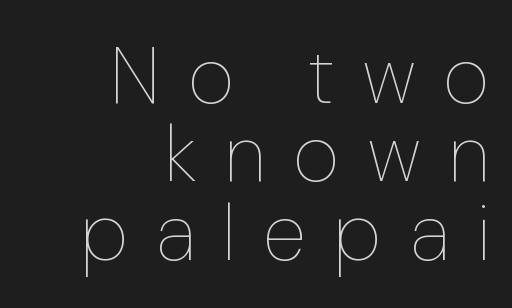
Proportional: the letters do not fall into vertical columns. Between one letter and the next there's a generous, obvious gap. Every character sits straight up, as roman type does. No heavy texture on the line: the type isn't bold. The space beneath each line is pristine and unruled. The compositor pushed each line to the right boundary.
